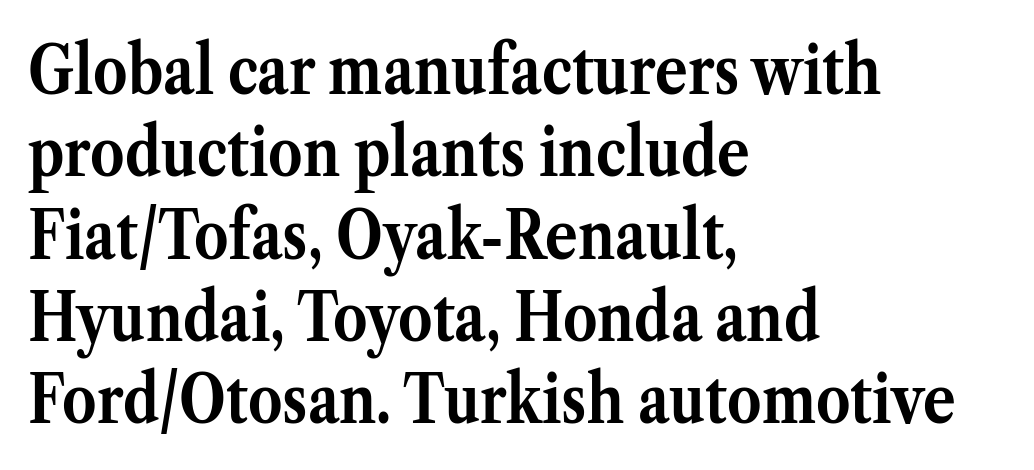
Proportional: the letters do not fall into vertical columns. The gap between lines stays unmarked. Weight check: bold — yes, fully. This sample is left-justified, so line endings fall wherever the words run out. Typographically, this falls in the serif category. Vertical strokes here are truly vertical.
